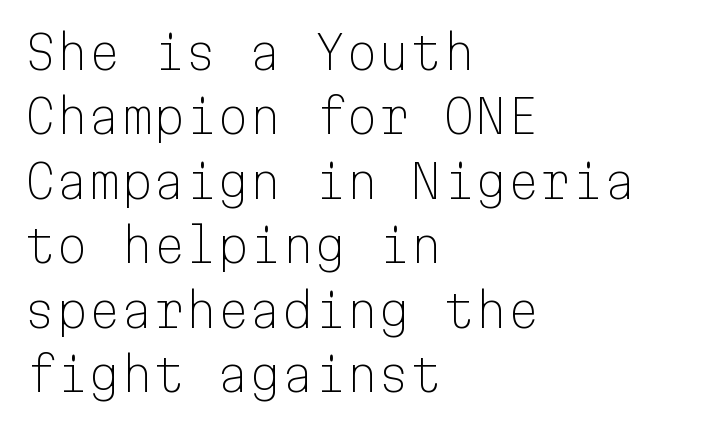
Q: Is the text bold? A: No.
Q: Is the text italic (slanted)? A: No, it is upright.
Q: Is the typeface a serif or a sans-serif typeface? A: Sans-serif.
Q: Is the text underlined? A: No.
Q: How is the paragraph aligned? A: Left-aligned.
Q: Is the spacing between letters normal or unusually wide? A: Normal.
Q: Is the spacing between lines tight, normal or loose? A: Normal.
Q: Width (condensed, normal, or wide)? A: Normal.
Q: Stroke contrast? A: Low.
Q: x-height? A: Medium.
Q: Monospaced? A: Yes.
